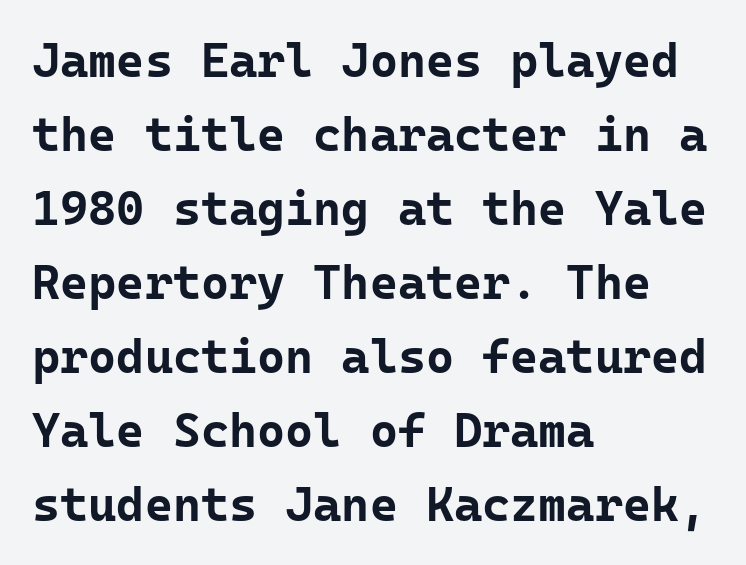
Evenly set lines give the paragraph a standard silhouette. Inter-character spacing is left at the font's built-in metrics. Designer's note — italics off, roman on. Is this a sans? Yes — the strokes have no serifs. Summary of weight: heavy, a full bold. These lines are rendered in a fixed-pitch font.
